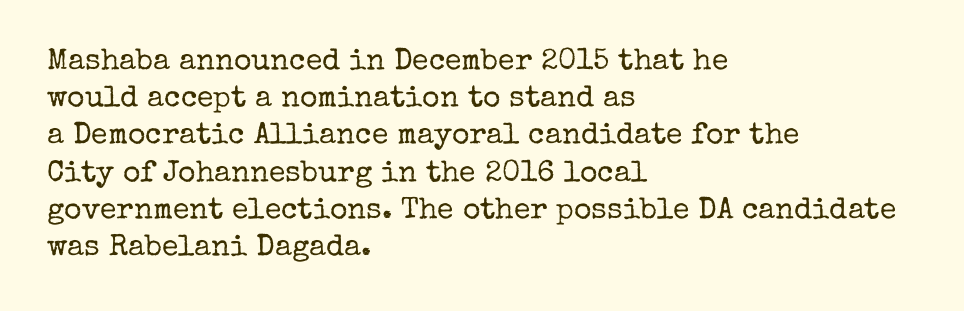
This is the regular roman posture of the typeface. Bare-footed words on every line. A quiet, ordinary-to-light weight characterises the typeface. Standard letterfit; no display-style spreading of the glyphs. These lines are composed in type with serifs.
